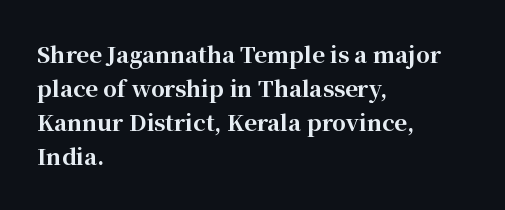
Underline: absent. Default kerning and tracking; the words read as compact shapes. Successive baselines arrive at the customary interval. You can tell it's not italic because the verticals are truly vertical. One-word summary of the alignment: left. These lines carry a lot of weight — the face is fully bold.
